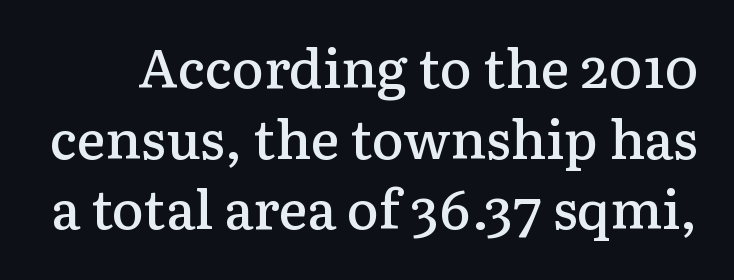
{"serif": "yes", "italic": "no", "bold": "semi", "weight": "semibold", "width": "normal", "stroke_contrast": "low", "x_height": "medium", "monospaced": "no", "underline": "no", "line_spacing": "normal", "line_spacing_ratio": 1.31, "letter_spacing": "normal", "letter_spacing_em": 0.0, "glyph_px": 54}
